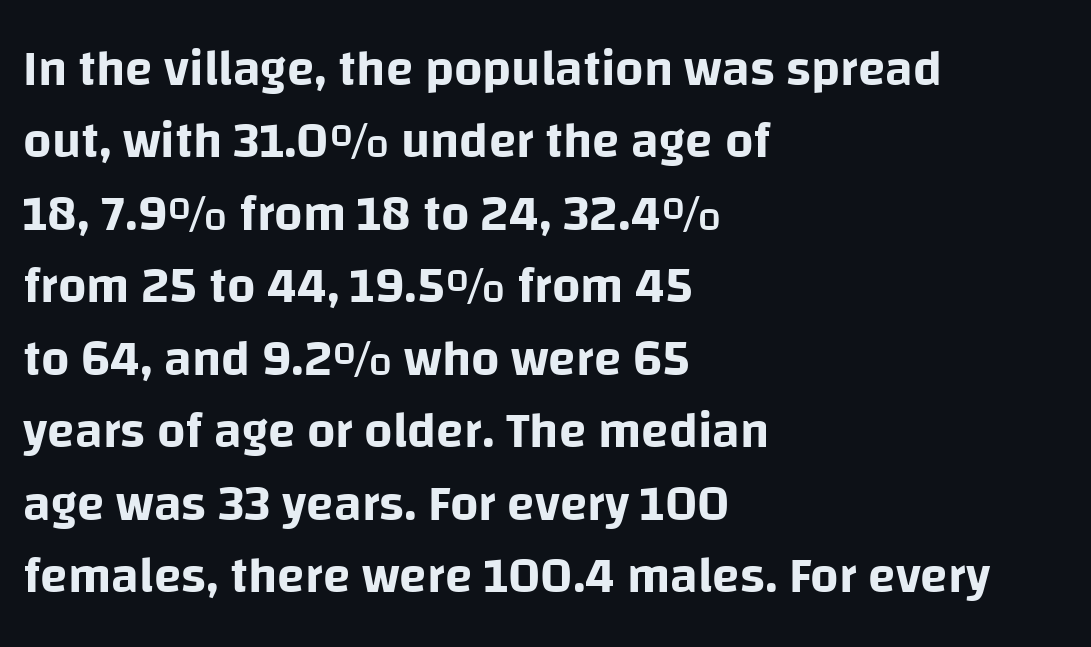
{"serif": "no", "italic": "no", "width": "normal", "stroke_contrast": "low", "x_height": "large", "monospaced": "no", "underline": "no", "align": "left", "line_spacing": "normal", "line_spacing_ratio": 1.45, "letter_spacing": "normal", "letter_spacing_em": 0.0, "glyph_px": 50}
